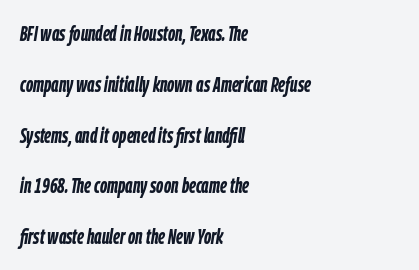
Q: Is the text bold? A: Yes.
Q: Is the text italic (slanted)? A: Yes, it leans right by about 9 degrees.
Q: Is the text underlined? A: No.
Q: How is the paragraph aligned? A: Left-aligned.
Q: Is the spacing between letters normal or unusually wide? A: Normal.
Q: Is the spacing between lines tight, normal or loose? A: Loose.
